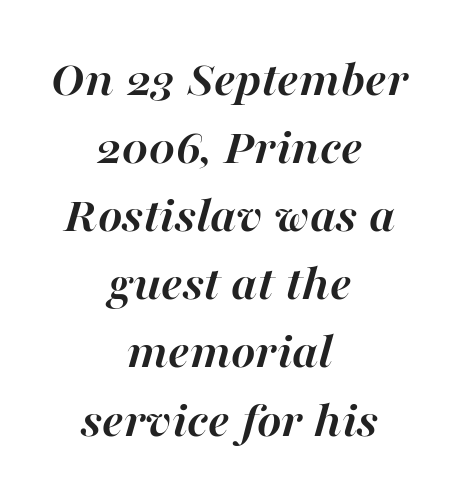
Looks like regular typesetting: each glyph gets only the width it needs. Does the weight exceed regular? Yes, all the way to bold. The baseline area is clear. Horizontal bands of white between lines are of average thickness.
